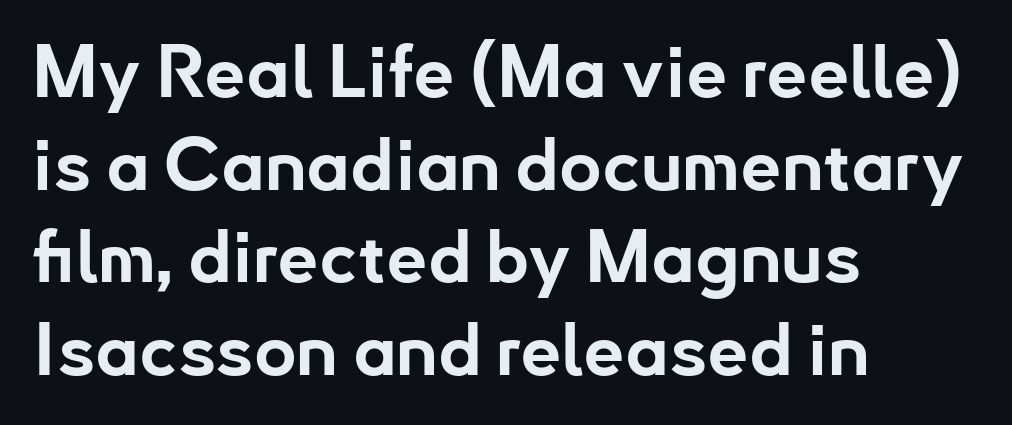
Q: Is the text bold? A: Yes.
Q: Is the text italic (slanted)? A: No, it is upright.
Q: Is the typeface a serif or a sans-serif typeface? A: Sans-serif.
Q: Is the text underlined? A: No.
Q: How is the paragraph aligned? A: Left-aligned.
Q: Is the spacing between letters normal or unusually wide? A: Normal.
Q: Is the spacing between lines tight, normal or loose? A: Normal.
Q: Width (condensed, normal, or wide)? A: Normal.
Q: Stroke contrast? A: Low.
Q: x-height? A: Small.
Q: Monospaced? A: No.
